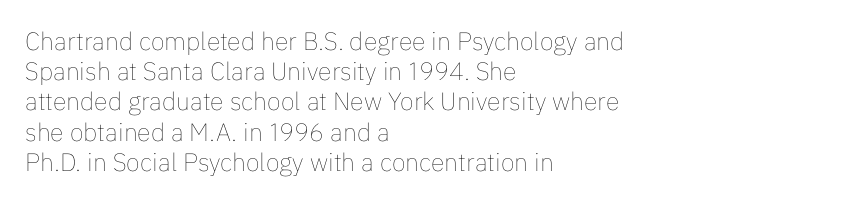
The image shows 25 px text type, upright; set left-aligned, line spacing 1.21x, normal letter spacing, not underlined.
